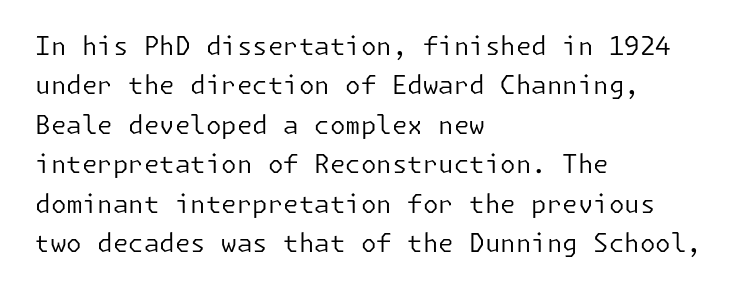
Q: Is the text bold? A: No.
Q: Is the text italic (slanted)? A: No, it is upright.
Q: Is the text underlined? A: No.
Q: How is the paragraph aligned? A: Left-aligned.
Q: Is the spacing between letters normal or unusually wide? A: Normal.
Q: Is the spacing between lines tight, normal or loose? A: Normal.
